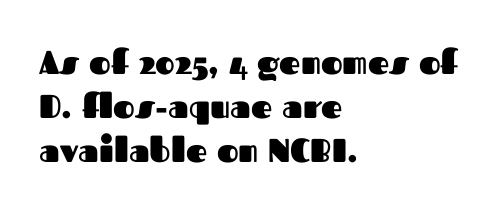
Is there much room between lines? A standard amount, neither cramped nor airy. The passage shown is typeset with a sans-serif family. Decoration check: the copy has no underline. A classic flush-left, rag-right setting is used for this passage. Observe the ordinary spacing: letters are neighbours, not strangers.
